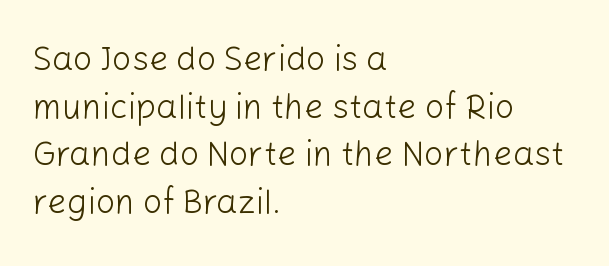
This sample uses plain, unmodified letter spacing. Regular leading. The lettering stays uniformly vertical, giving the passage a roman look. Is this a heavy cut? Hardly; it is regular or lighter. Each line starts at the same left margin while the right side varies.
